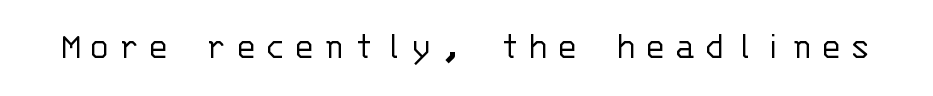
Does the type have serifs? No, each stem ends abruptly. A typesetter would call this heavily tracked-out type. Underlining? Definitely not there. The font is comparable to plain body text, perhaps lighter. A typesetter would call this monospace, since all characters share one set width.
